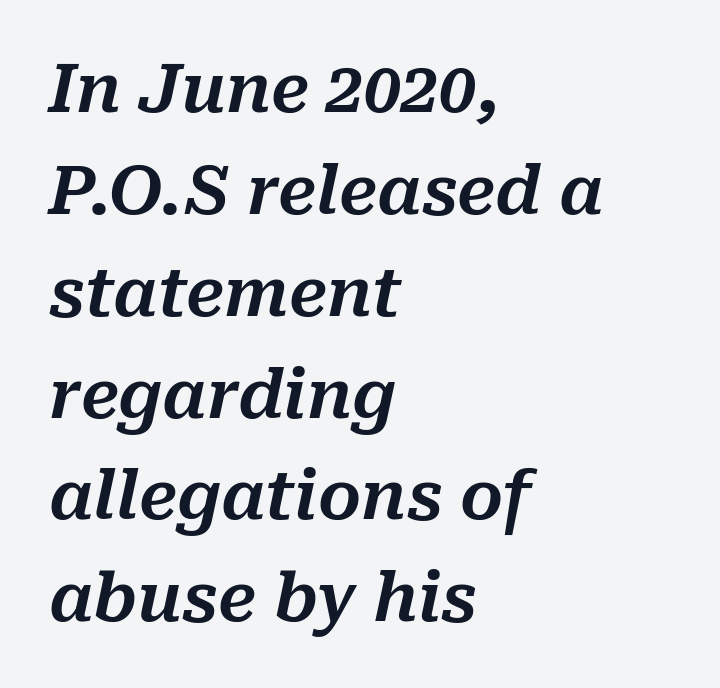
Q: Is the text italic (slanted)? A: Yes, it leans right by about 10 degrees.
Q: Is the text underlined? A: No.
Q: How is the paragraph aligned? A: Left-aligned.
Q: Is the spacing between letters normal or unusually wide? A: Normal.
Q: Is the spacing between lines tight, normal or loose? A: Normal.
Q: Width (condensed, normal, or wide)? A: Normal.
Q: Stroke contrast? A: Medium.
Q: x-height? A: Medium.
Q: Monospaced? A: No.
